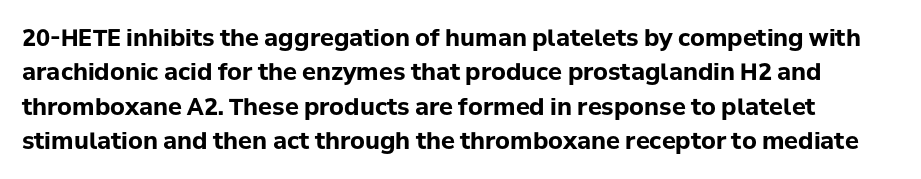
The letters are bold, with thick, heavy strokes. Descender tails drop into unmarked territory. The leading is moderate, giving the passage an even texture. The typography opts for an upright posture over an oblique one.
